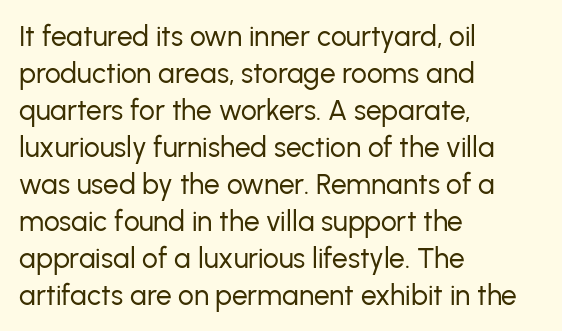
The image shows 28 px regular-weight sans-serif type, upright; set left-aligned, normal line spacing (1.32x), normal letter spacing, not underlined; low stroke contrast and a medium x-height.
